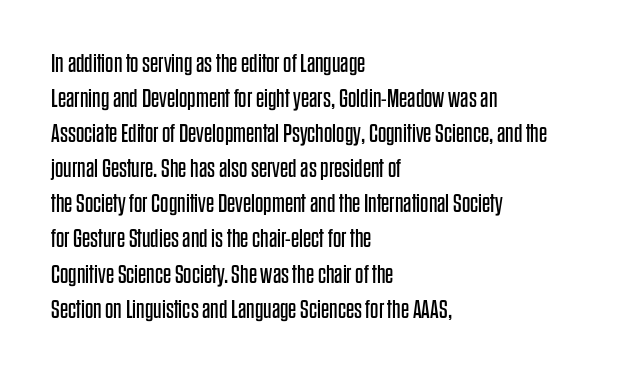
The image shows 26 px text type, upright; set left-aligned, normal line spacing (1.35x), normal letter spacing, not underlined.
